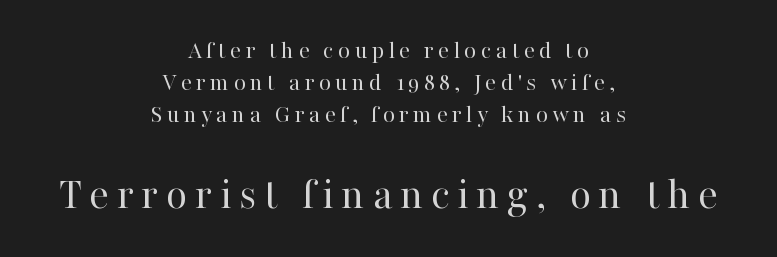
The image shows 46 px regular-weight serif type, upright; set centered, line spacing 1.23x, not underlined; the second (bottom) block is 1.77x larger; high stroke contrast and a medium x-height.
